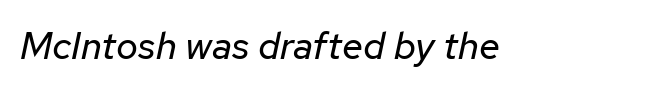
The image shows 38 px regular-weight type, italic (leaning right); set normal letter spacing, not underlined; low stroke contrast and a medium x-height.
